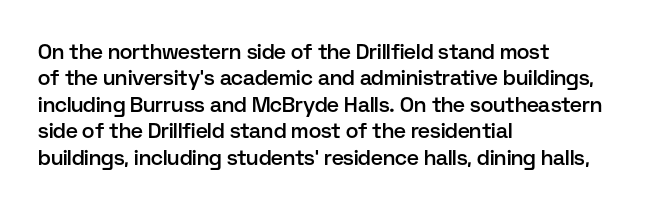
Q: Is the text bold? A: Semi-bold.
Q: Is the text italic (slanted)? A: No, it is upright.
Q: Is the text underlined? A: No.
Q: How is the paragraph aligned? A: Left-aligned.
Q: Is the spacing between letters normal or unusually wide? A: Normal.
Q: Is the spacing between lines tight, normal or loose? A: Normal.
